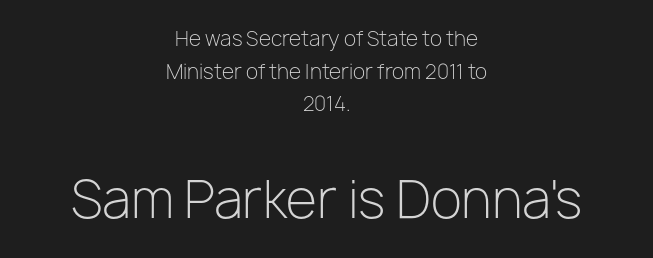
Q: Is the text bold? A: No.
Q: Is the text italic (slanted)? A: No, it is upright.
Q: Is the typeface a serif or a sans-serif typeface? A: Sans-serif.
Q: Is the text underlined? A: No.
Q: How is the paragraph aligned? A: Centered.
Q: Is the spacing between letters normal or unusually wide? A: Normal.
Q: Is the spacing between lines tight, normal or loose? A: Normal.
Q: Which block of text is set in a larger size, the first (top) or the second (bottom)? A: The second (bottom) one.
Q: Width (condensed, normal, or wide)? A: Normal.
Q: Stroke contrast? A: Low.
Q: x-height? A: Medium.
Q: Monospaced? A: No.
